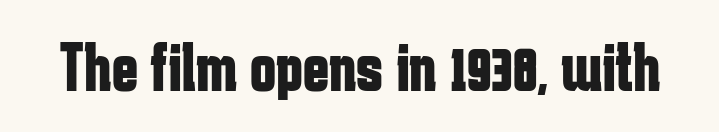
{"serif": "no", "italic": "no", "bold": "yes", "weight": "bold", "width": "condensed", "stroke_contrast": "low", "x_height": "medium", "monospaced": "no", "underline": "no", "letter_spacing": "normal", "letter_spacing_em": 0.0, "glyph_px": 70}
